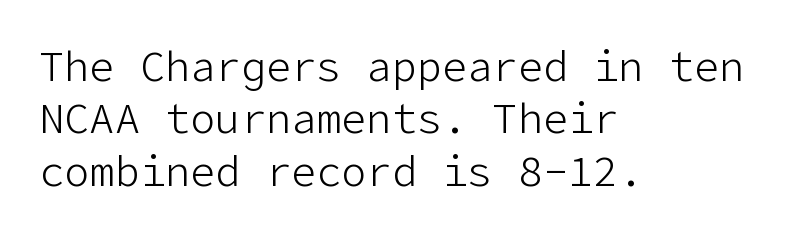
The image shows 42 px light sans-serif type, upright; set left-aligned, normal line spacing (1.25x), normal letter spacing, not underlined; low stroke contrast and a medium x-height.
